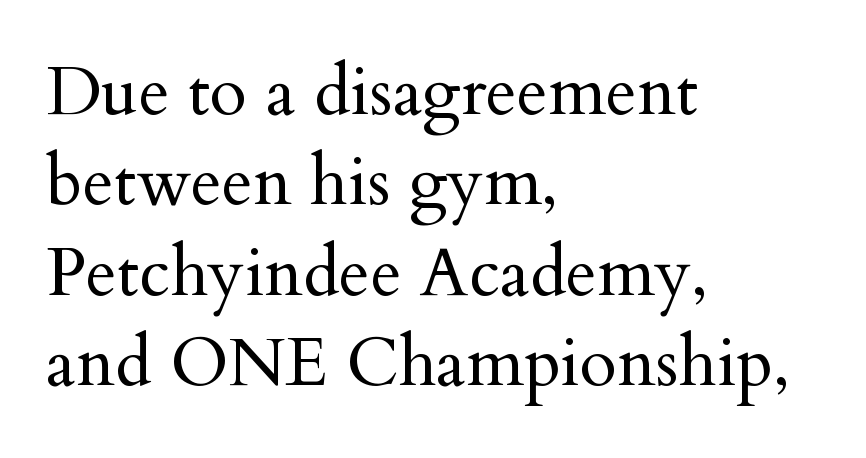
The image shows 68 px regular-weight serif type, upright; set left-aligned, normal line spacing (1.33x), normal letter spacing, not underlined; medium stroke contrast and a small x-height.
